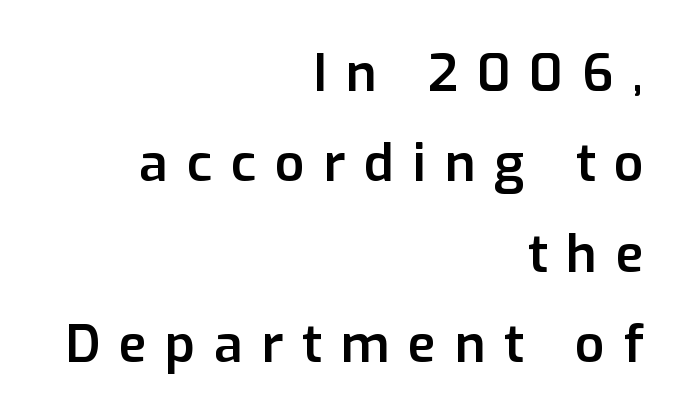
The image shows 52 px semibold sans-serif type, upright; set right-aligned, line spacing 1.74x, unusually wide letter spacing (+0.36 em), not underlined; low stroke contrast and a medium x-height.
